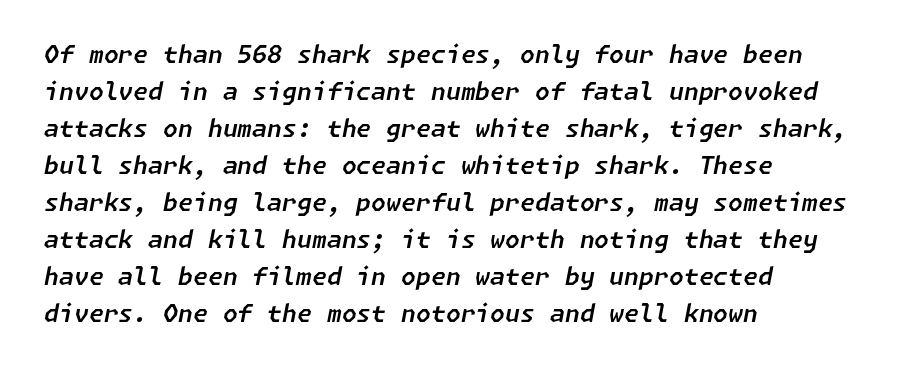
The image shows 24 px text type, italic (leaning right); set left-aligned, normal line spacing (1.54x), normal letter spacing, not underlined.
